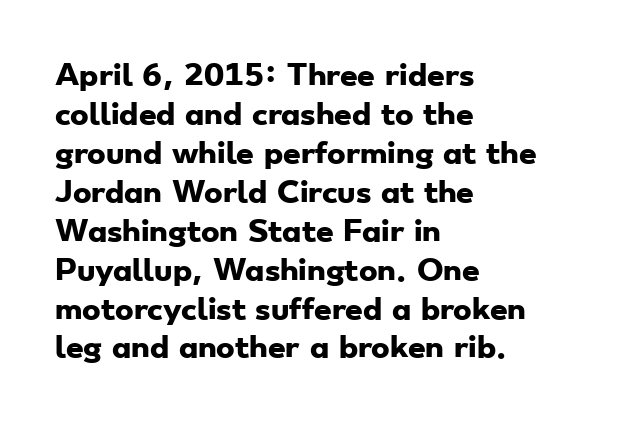
{"serif": "no", "bold": "yes", "weight": "heavy", "width": "wide", "stroke_contrast": "low", "x_height": "small", "monospaced": "no", "underline": "no", "align": "left", "line_spacing": "normal", "line_spacing_ratio": 1.39, "letter_spacing": "normal", "letter_spacing_em": 0.0, "glyph_px": 28}
